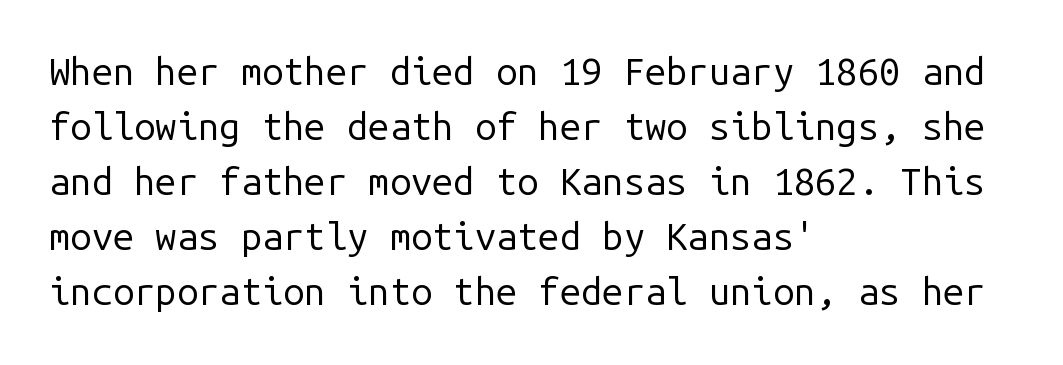
The image shows 38 px regular-weight sans-serif type, upright, monospaced; set left-aligned, normal line spacing (1.45x), normal letter spacing, not underlined; low stroke contrast and a medium x-height.
